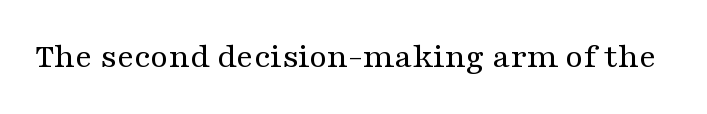
Q: Is the text bold? A: No.
Q: Is the text italic (slanted)? A: No, it is upright.
Q: Is the typeface a serif or a sans-serif typeface? A: Serif.
Q: Is the text underlined? A: No.
Q: Is the spacing between letters normal or unusually wide? A: Normal.
Q: Width (condensed, normal, or wide)? A: Wide.
Q: Stroke contrast? A: Medium.
Q: x-height? A: Medium.
Q: Monospaced? A: No.
